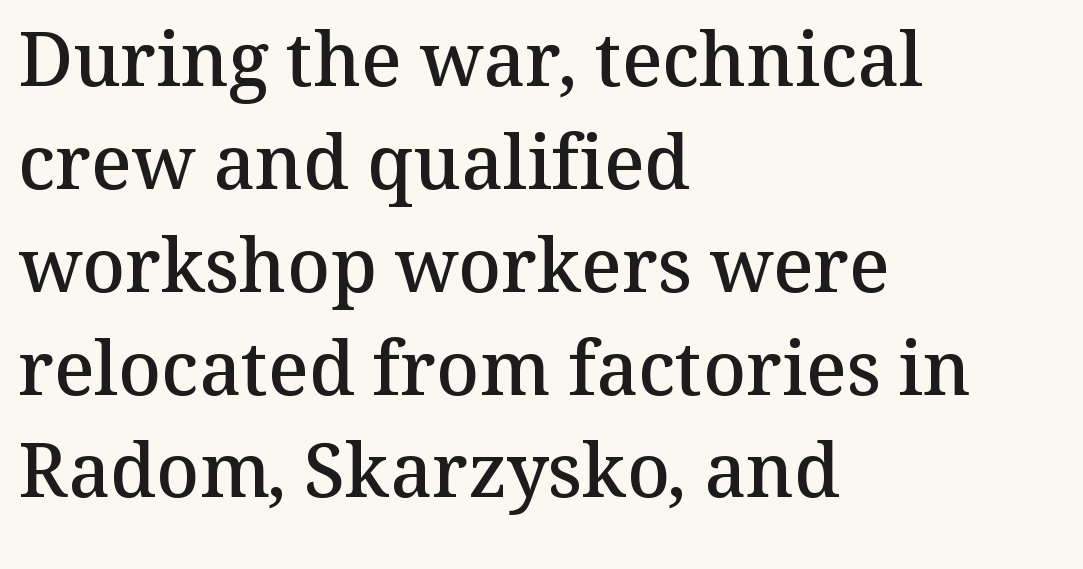
The image shows 74 px semibold serif type, upright; set left-aligned, normal line spacing (1.39x), normal letter spacing, not underlined; medium stroke contrast and a medium x-height.
